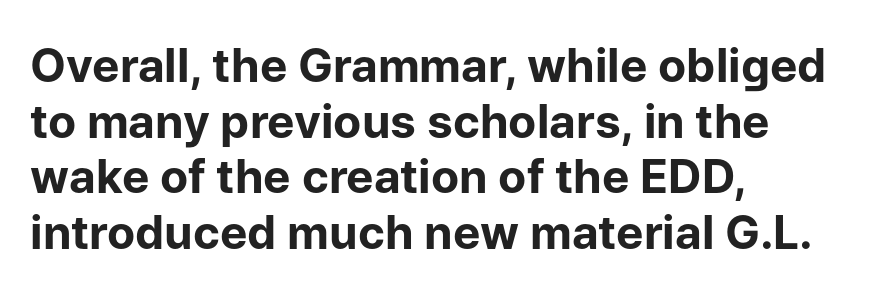
If you drew a ruler down the left edge, every line would touch it. Does the weight exceed regular? Yes, all the way to bold. The letters sit at their default tracking, neither squeezed nor spread. Looks like regular typesetting: each glyph gets only the width it needs.
